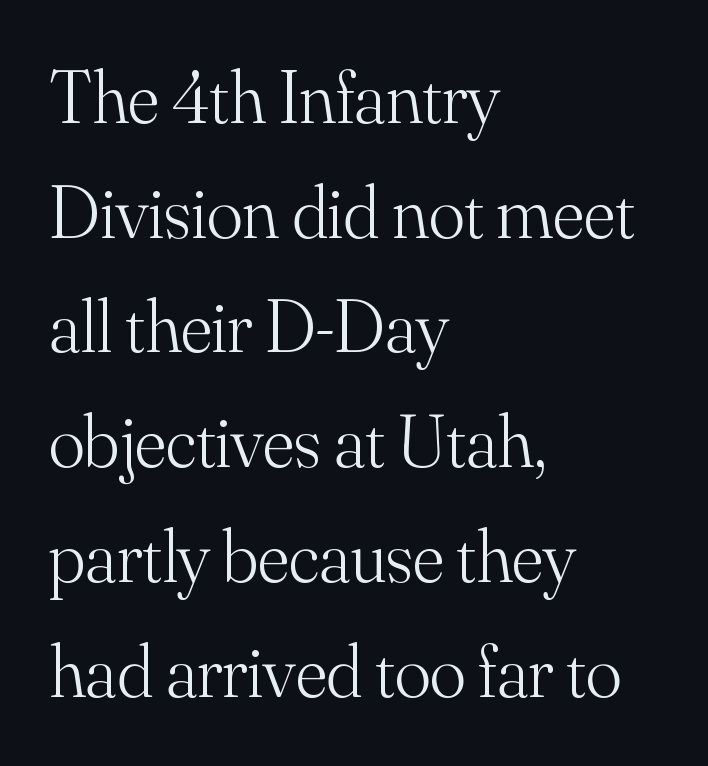
This block has exactly the height ordinary leading produces. Leftover space on each line is placed entirely after the last word. What kind of face is this? One with serifs. Here the glyphs are tracked normally, forming tight word shapes. Rule under the text: the space is simply empty.
